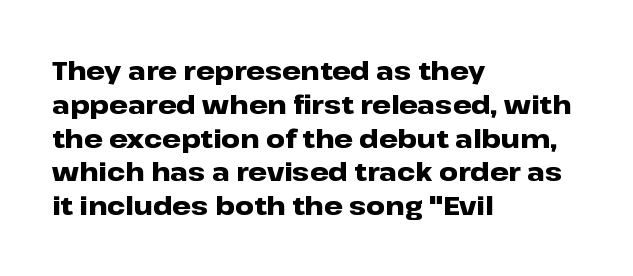
{"italic": "no", "bold": "yes", "underline": "no", "align": "left", "line_spacing": "normal", "line_spacing_ratio": 1.3, "letter_spacing": "normal", "letter_spacing_em": 0.0, "glyph_px": 26}
